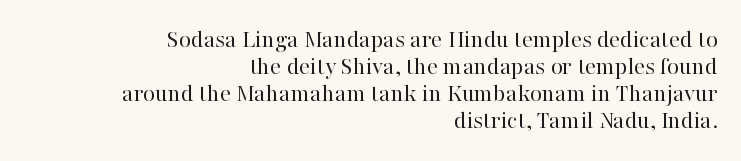
The image shows 26 px text type, upright; set right-aligned, tight line spacing (1.04x), normal letter spacing, not underlined.
